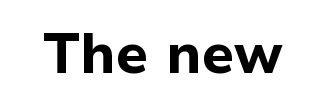
These lines carry a lot of weight — the face is fully bold. Plain, unruled lines of type. Spacing between characters is what you'd get straight out of the box. Style check: upright. These lines are rendered in a variable-pitch font. The typeface chosen for these lines omits serifs.
